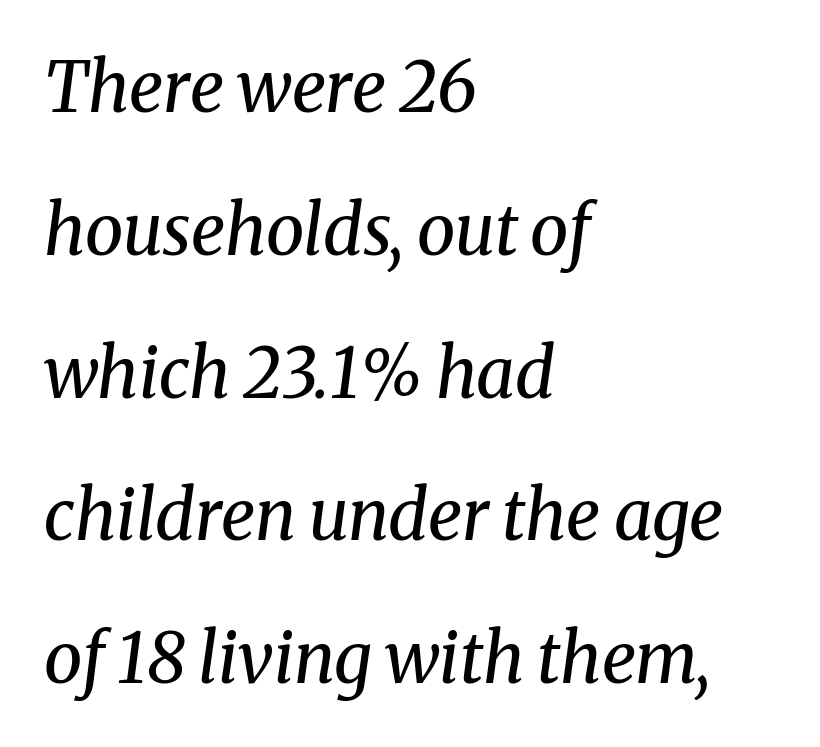
{"serif": "yes", "italic": "yes", "lean": "right", "slant_degrees": 8, "bold": "no", "weight": "regular", "width": "normal", "stroke_contrast": "medium", "x_height": "medium", "monospaced": "no", "underline": "no", "align": "left", "line_spacing": "loose", "line_spacing_ratio": 2.07, "letter_spacing": "normal", "letter_spacing_em": 0.0, "glyph_px": 69}
